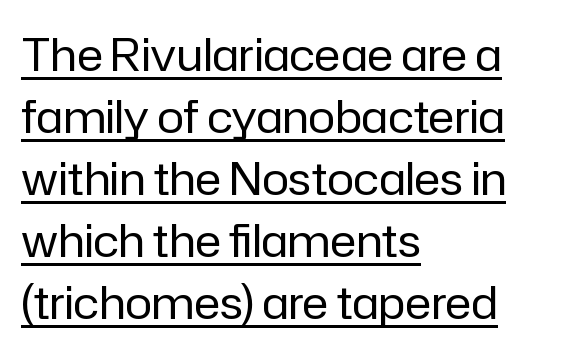
Q: Is the text bold? A: No.
Q: Is the text italic (slanted)? A: No, it is upright.
Q: Is the typeface a serif or a sans-serif typeface? A: Sans-serif.
Q: Is the text underlined? A: Yes.
Q: How is the paragraph aligned? A: Left-aligned.
Q: Is the spacing between letters normal or unusually wide? A: Normal.
Q: Is the spacing between lines tight, normal or loose? A: Normal.
Q: Width (condensed, normal, or wide)? A: Normal.
Q: Stroke contrast? A: Low.
Q: x-height? A: Medium.
Q: Monospaced? A: No.
